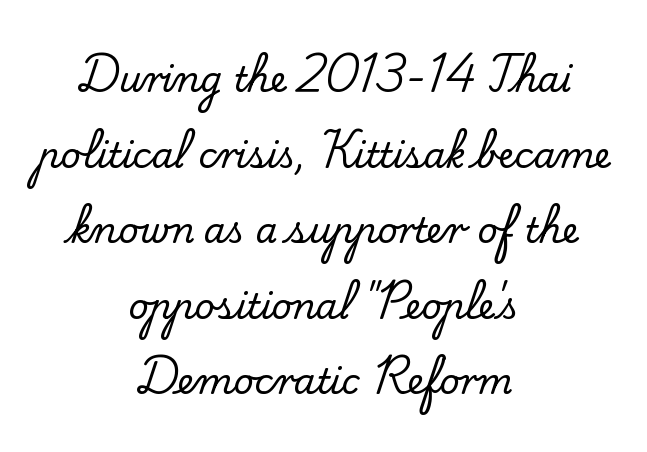
{"serif": "yes", "width": "normal", "stroke_contrast": "low", "x_height": "small", "monospaced": "no", "underline": "no", "align": "center", "line_spacing": "loose", "line_spacing_ratio": 2.16, "letter_spacing": "normal", "letter_spacing_em": 0.0, "glyph_px": 35}
